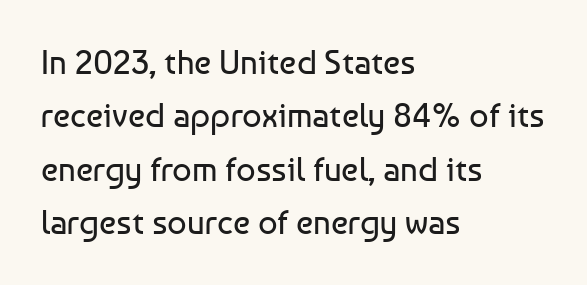
{"serif": "no", "italic": "no", "bold": "no", "weight": "regular", "width": "normal", "stroke_contrast": "low", "x_height": "medium", "monospaced": "no", "underline": "no", "align": "left", "line_spacing": "normal", "line_spacing_ratio": 1.57, "letter_spacing": "normal", "letter_spacing_em": 0.0, "glyph_px": 34}
